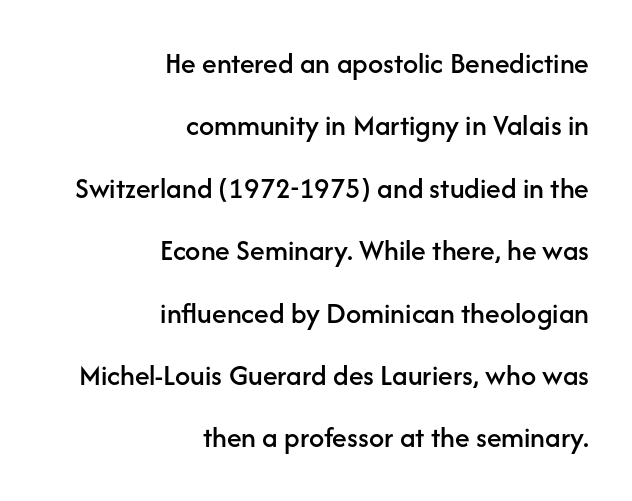
Q: Is the text italic (slanted)? A: No, it is upright.
Q: Is the typeface a serif or a sans-serif typeface? A: Sans-serif.
Q: Is the text underlined? A: No.
Q: How is the paragraph aligned? A: Right-aligned.
Q: Is the spacing between letters normal or unusually wide? A: Normal.
Q: Is the spacing between lines tight, normal or loose? A: Loose.
Q: Width (condensed, normal, or wide)? A: Normal.
Q: Stroke contrast? A: Low.
Q: x-height? A: Medium.
Q: Monospaced? A: No.
